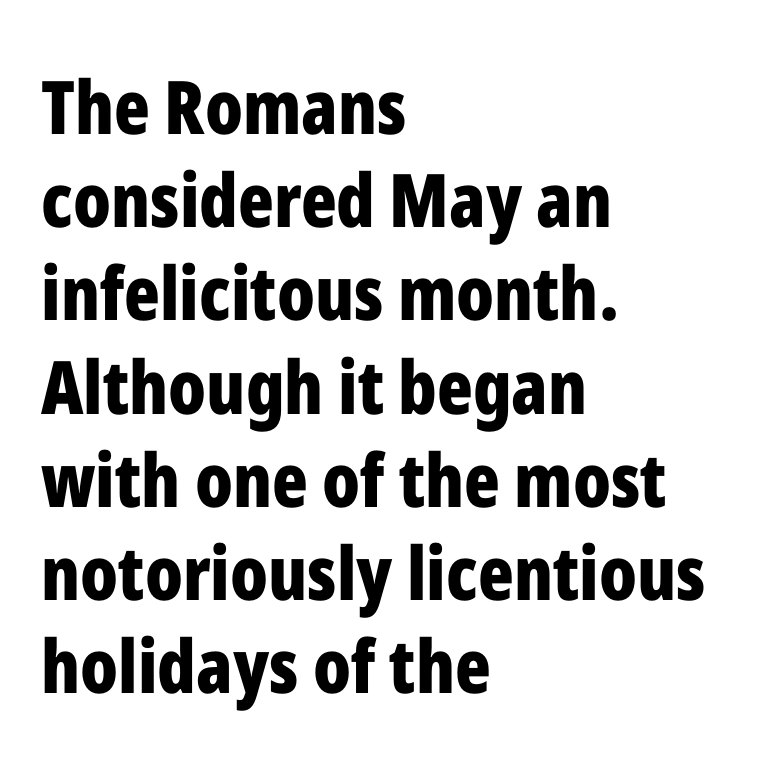
Q: Is the text bold? A: Yes.
Q: Is the text italic (slanted)? A: No, it is upright.
Q: Is the typeface a serif or a sans-serif typeface? A: Sans-serif.
Q: Is the text underlined? A: No.
Q: How is the paragraph aligned? A: Left-aligned.
Q: Is the spacing between letters normal or unusually wide? A: Normal.
Q: Is the spacing between lines tight, normal or loose? A: Normal.
Q: Width (condensed, normal, or wide)? A: Condensed.
Q: Stroke contrast? A: Low.
Q: x-height? A: Medium.
Q: Monospaced? A: No.
